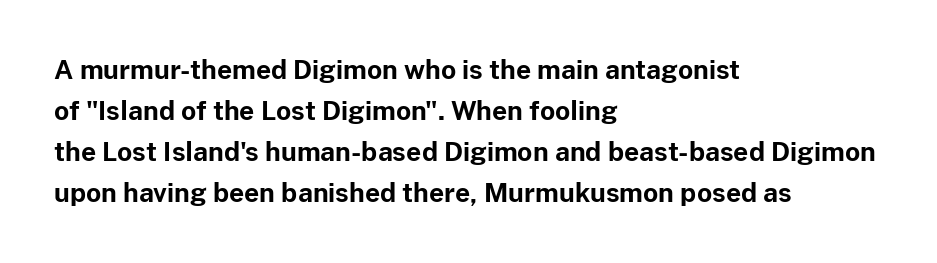
The image shows 26 px bold type, upright; set left-aligned, normal line spacing (1.58x), normal letter spacing, not underlined.
